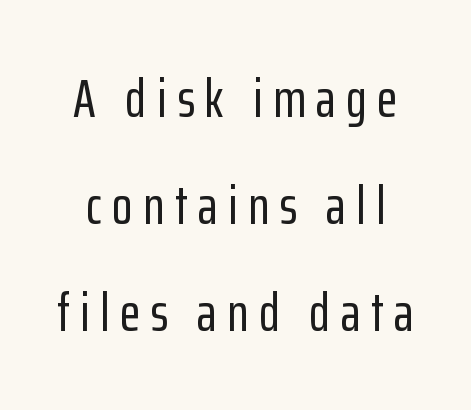
The image shows 54 px condensed sans-serif type, upright; set loose line spacing (1.98x), not underlined; low stroke contrast and a medium x-height.
